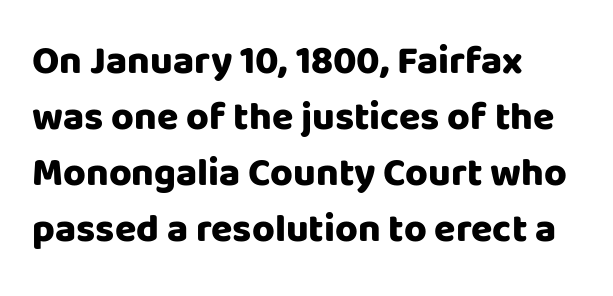
The image shows 39 px heavy sans-serif type, upright; set left-aligned, normal line spacing (1.44x), normal letter spacing, not underlined; low stroke contrast and a large x-height.
